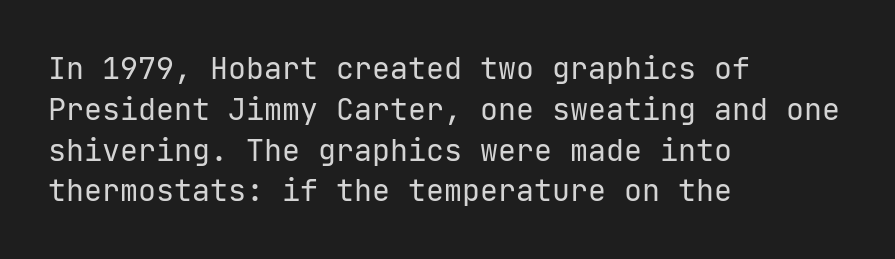
{"serif": "no", "italic": "no", "bold": "no", "weight": "regular", "width": "normal", "stroke_contrast": "low", "x_height": "medium", "underline": "no", "align": "left", "line_spacing": "normal", "line_spacing_ratio": 1.36, "letter_spacing": "normal", "letter_spacing_em": 0.0, "glyph_px": 30}
